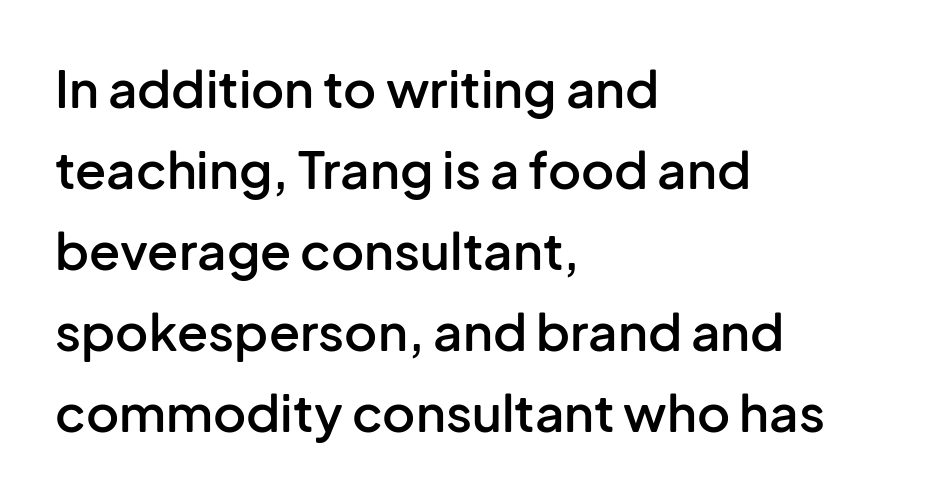
Q: Is the text bold? A: Semi-bold.
Q: Is the text italic (slanted)? A: No, it is upright.
Q: Is the typeface a serif or a sans-serif typeface? A: Sans-serif.
Q: Is the text underlined? A: No.
Q: How is the paragraph aligned? A: Left-aligned.
Q: Is the spacing between letters normal or unusually wide? A: Normal.
Q: Is the spacing between lines tight, normal or loose? A: Normal.
Q: Width (condensed, normal, or wide)? A: Normal.
Q: Stroke contrast? A: Low.
Q: x-height? A: Medium.
Q: Monospaced? A: No.
